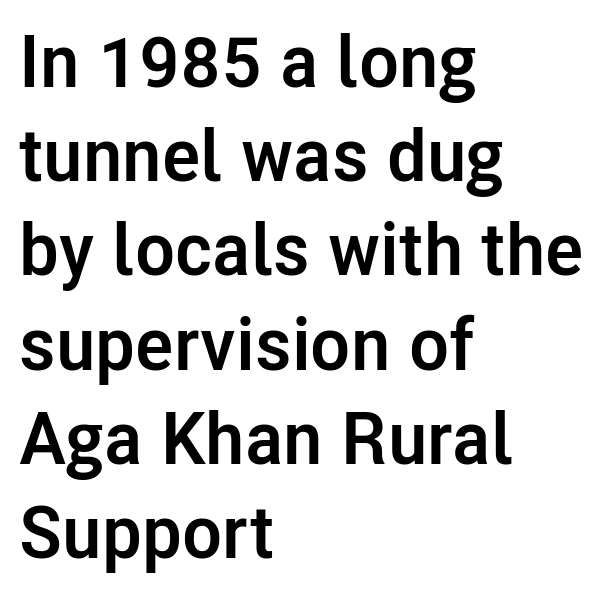
Words float on clear page, feet unadorned. A sans-serif font was chosen for this passage. Honestly, the letter spacing is just normal — you wouldn't notice it. Heavy-handed strokes throughout: this text is bold. Proportional: the letters do not fall into vertical columns. The typesetter chose a ragged-right arrangement here.
